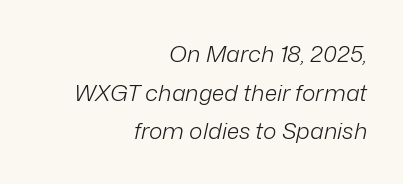
Q: Is the text bold? A: No.
Q: Is the text italic (slanted)? A: Yes, it leans right by about 12 degrees.
Q: Is the text underlined? A: No.
Q: How is the paragraph aligned? A: Right-aligned.
Q: Is the spacing between letters normal or unusually wide? A: Normal.
Q: Is the spacing between lines tight, normal or loose? A: Normal.
